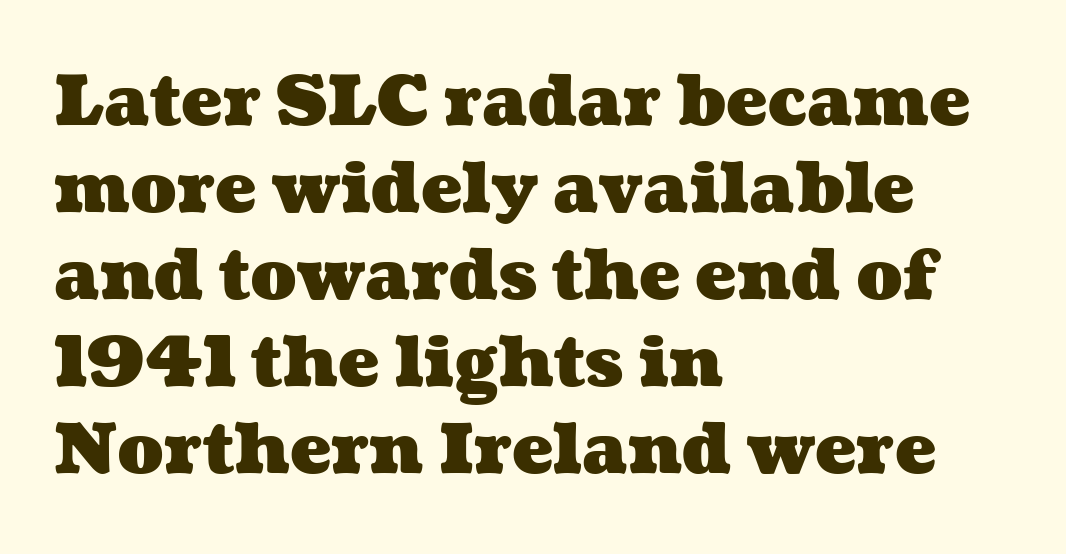
Teacher's note: observe the even left margin — that is flush-left alignment. The rendering uses a bold face; every stroke is thick and dark. The line texture is even and compact thanks to regular tracking. Spacing verdict: proportional, widths tailored to each character.
